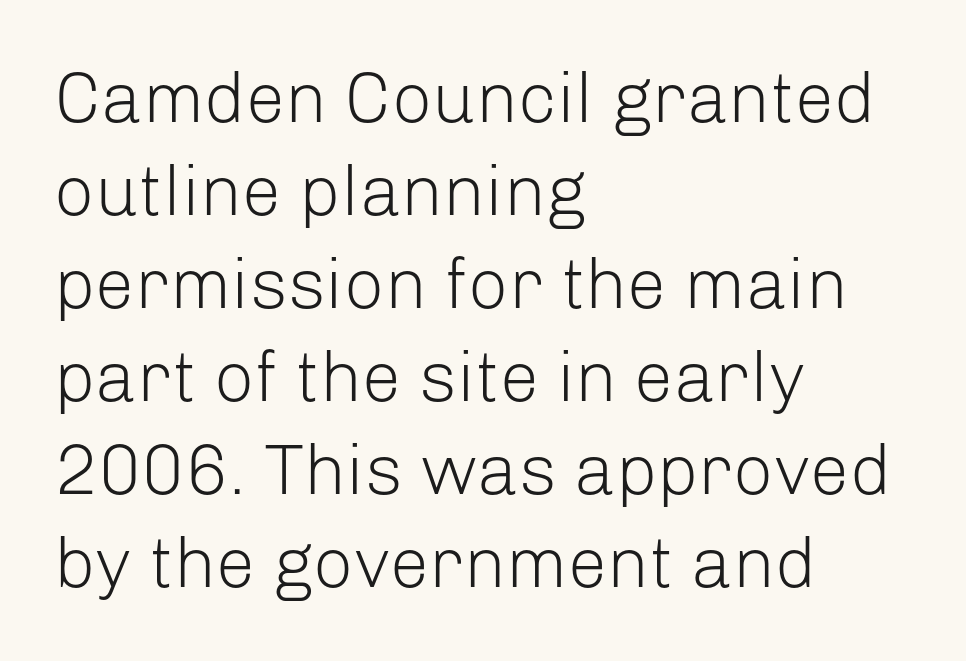
The image shows 71 px light sans-serif type, upright; set left-aligned, normal line spacing (1.31x), normal letter spacing, not underlined; low stroke contrast and a medium x-height.
